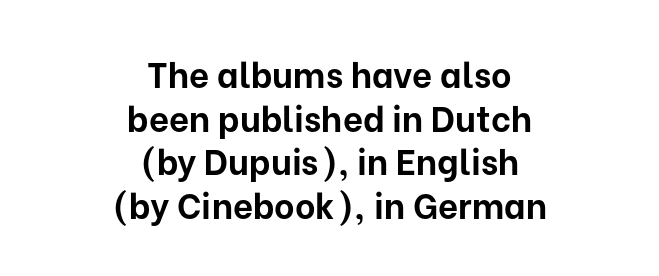
{"serif": "no", "italic": "no", "bold": "yes", "weight": "bold", "width": "normal", "stroke_contrast": "low", "x_height": "medium", "monospaced": "no", "underline": "no", "align": "center", "line_spacing": "normal", "line_spacing_ratio": 1.25, "letter_spacing": "normal", "letter_spacing_em": 0.0, "glyph_px": 35}
